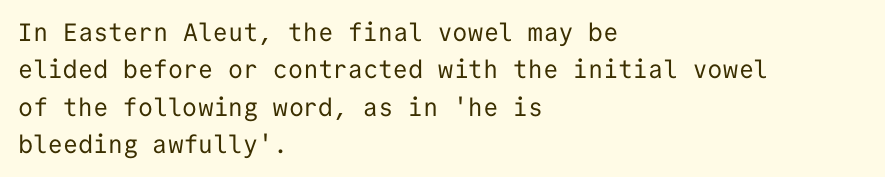
{"italic": "no", "bold": "no", "underline": "no", "align": "left", "line_spacing": "normal", "line_spacing_ratio": 1.5, "letter_spacing": "normal", "letter_spacing_em": 0.0, "glyph_px": 25}
